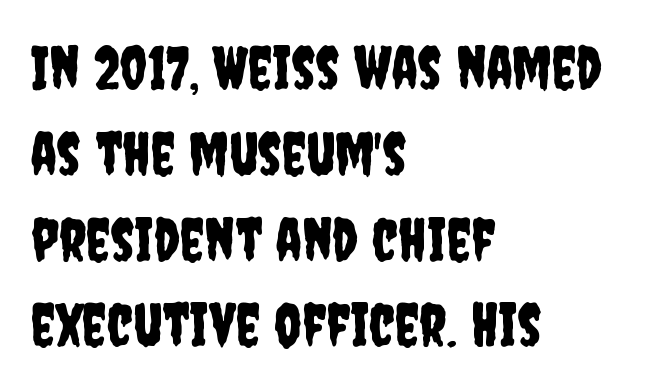
The image shows 60 px condensed sans-serif type, upright; set left-aligned, normal line spacing (1.43x), normal letter spacing, not underlined; low stroke contrast and a large x-height.
